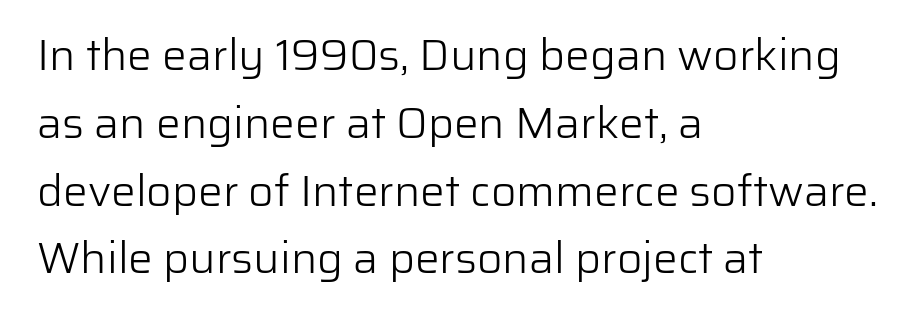
{"serif": "no", "italic": "no", "bold": "no", "weight": "light", "width": "normal", "stroke_contrast": "low", "x_height": "medium", "monospaced": "no", "underline": "no", "align": "left", "line_spacing": "normal", "line_spacing_ratio": 1.54, "letter_spacing": "normal", "letter_spacing_em": 0.0, "glyph_px": 44}
